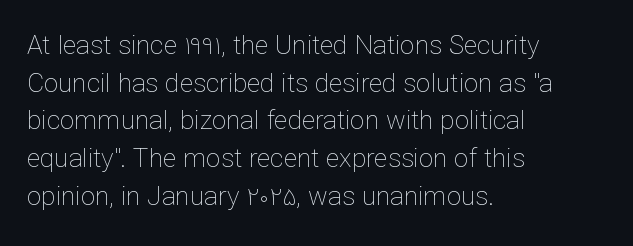
{"italic": "no", "bold": "no", "underline": "no", "align": "left", "line_spacing": "normal", "line_spacing_ratio": 1.45, "letter_spacing": "normal", "letter_spacing_em": 0.0, "glyph_px": 26}
